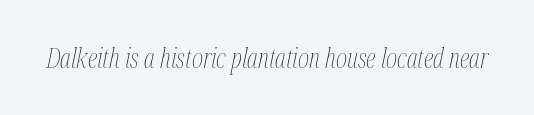
Q: Is the text bold? A: No.
Q: Is the text italic (slanted)? A: Yes, it leans right by about 12 degrees.
Q: Is the text underlined? A: No.
Q: Is the spacing between letters normal or unusually wide? A: Normal.
